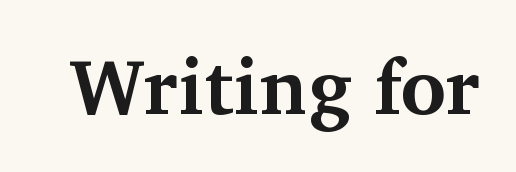
{"serif": "yes", "italic": "no", "bold": "yes", "weight": "bold", "width": "normal", "stroke_contrast": "medium", "x_height": "medium", "monospaced": "no", "underline": "no", "letter_spacing": "normal", "letter_spacing_em": 0.0, "glyph_px": 78}
